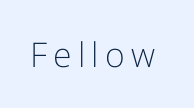
{"serif": "no", "italic": "no", "bold": "no", "weight": "light", "width": "normal", "stroke_contrast": "low", "x_height": "medium", "monospaced": "no", "underline": "no", "glyph_px": 34}
